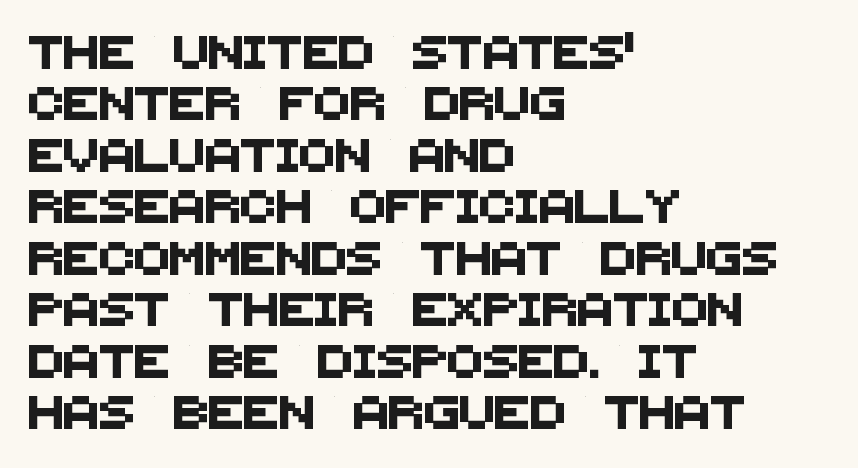
The image shows 33 px sans-serif type; set left-aligned, normal line spacing (1.56x), normal letter spacing, not underlined; medium stroke contrast and a large x-height.
